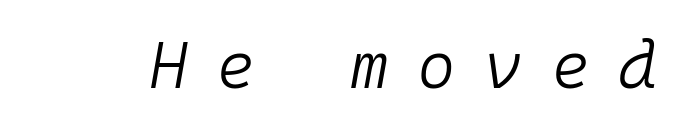
Q: Is the text bold? A: No.
Q: Is the text italic (slanted)? A: Yes, it leans right by about 10 degrees.
Q: Is the text underlined? A: No.
Q: Is the spacing between letters normal or unusually wide? A: Unusually wide.
Q: Width (condensed, normal, or wide)? A: Normal.
Q: Stroke contrast? A: Low.
Q: x-height? A: Medium.
Q: Monospaced? A: Yes.
